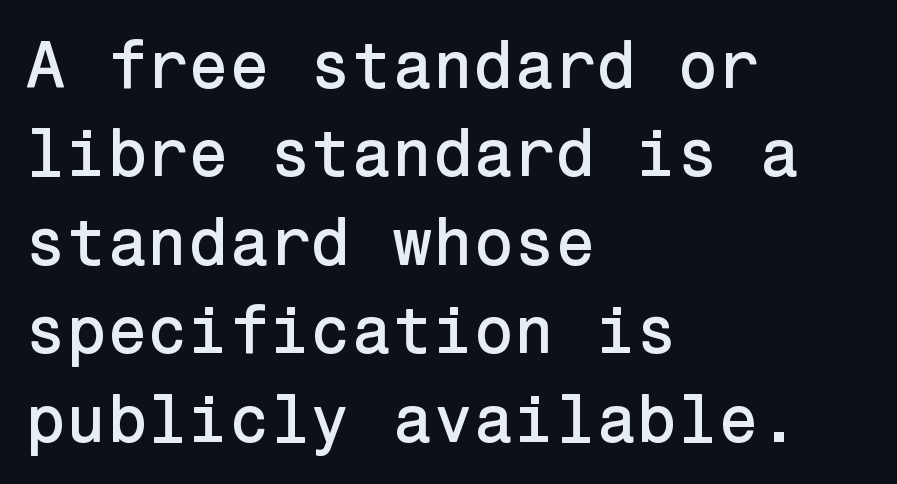
The image shows 66 px sans-serif type, upright; set left-aligned, normal line spacing (1.34x), normal letter spacing, not underlined; low stroke contrast and a medium x-height.
